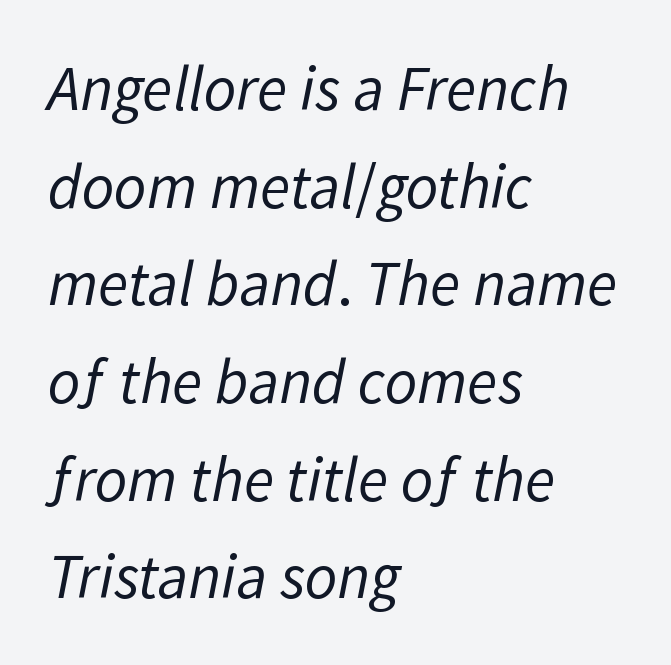
The image shows 63 px regular-weight sans-serif type; set left-aligned, normal line spacing (1.55x), normal letter spacing, not underlined; low stroke contrast and a medium x-height.
